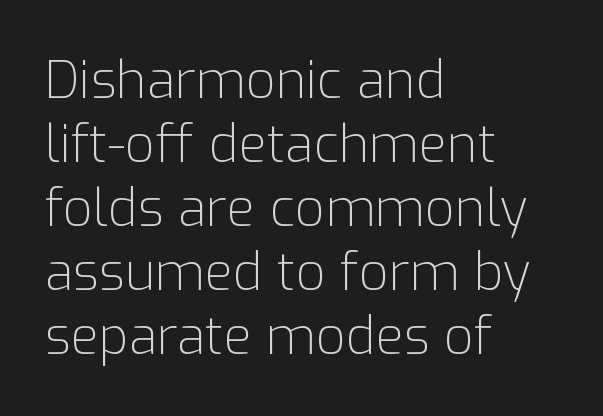
Q: Is the text bold? A: No.
Q: Is the text italic (slanted)? A: No, it is upright.
Q: Is the typeface a serif or a sans-serif typeface? A: Sans-serif.
Q: Is the text underlined? A: No.
Q: How is the paragraph aligned? A: Left-aligned.
Q: Is the spacing between letters normal or unusually wide? A: Normal.
Q: Width (condensed, normal, or wide)? A: Normal.
Q: Stroke contrast? A: Low.
Q: x-height? A: Medium.
Q: Monospaced? A: No.
